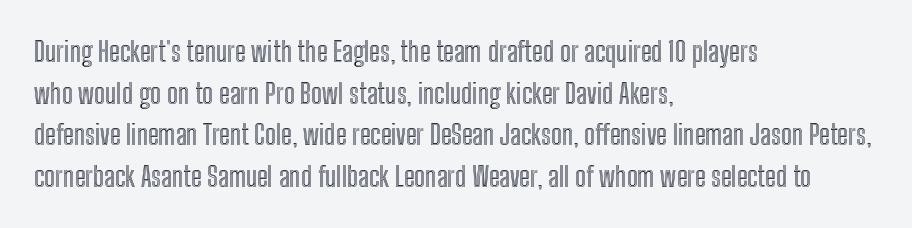
Words float on clear page, feet unadorned. Notice how descenders clear the ascenders below comfortably — that's standard leading. Do the characters align in a grid? No, the font is proportional. The letters sit at their default tracking, neither squeezed nor spread. Posture: straight, roman, zero tilt.
